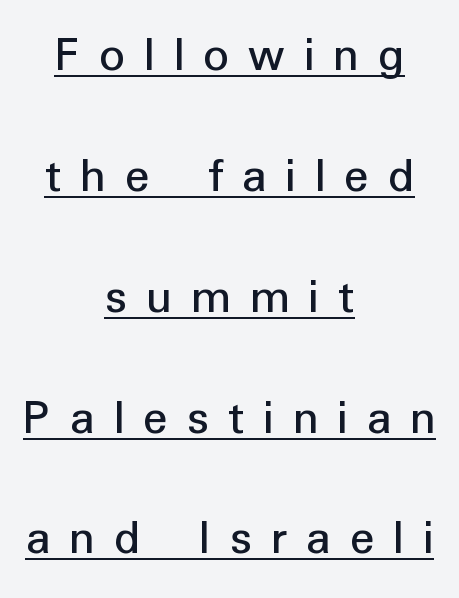
Q: Is the text italic (slanted)? A: No, it is upright.
Q: Is the typeface a serif or a sans-serif typeface? A: Sans-serif.
Q: Is the text underlined? A: Yes.
Q: How is the paragraph aligned? A: Centered.
Q: Is the spacing between letters normal or unusually wide? A: Unusually wide.
Q: Is the spacing between lines tight, normal or loose? A: Loose.
Q: Width (condensed, normal, or wide)? A: Normal.
Q: Stroke contrast? A: Low.
Q: x-height? A: Medium.
Q: Monospaced? A: No.
